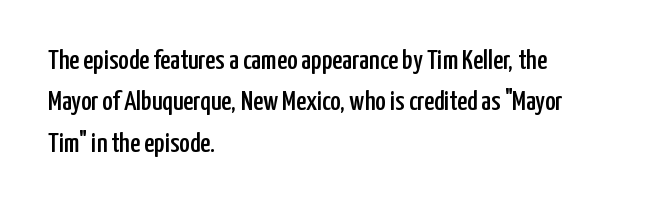
If you measured baseline to baseline, you'd find a middling distance. This is the regular roman posture of the typeface. The strip under each line holds only bare page. The rendering shows plain stroke endings on the letterforms — a sans-serif design. Here the designer chose a conventional face with non-uniform glyph widths. The passage shown has conventional tracking throughout.
